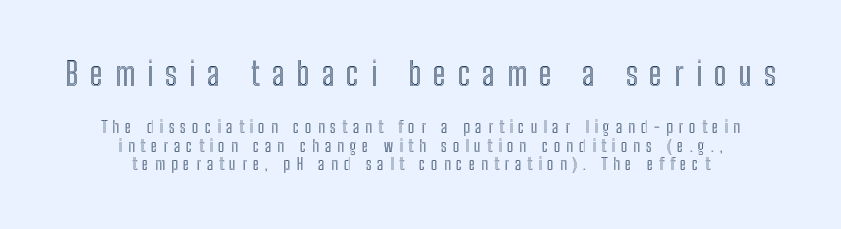
{"italic": "no", "width": "condensed", "x_height": "medium", "monospaced": "no", "underline": "no", "align": "center", "line_spacing_ratio": 1.17, "letter_spacing": "wide", "letter_spacing_em": 0.38, "larger_block": "first", "size_ratio": 2.0, "glyph_px": 32}
